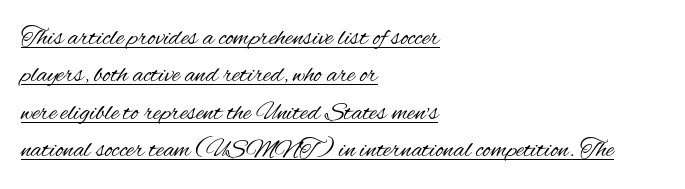
The image shows 26 px text type; set left-aligned, normal line spacing (1.44x), normal letter spacing, underlined.
